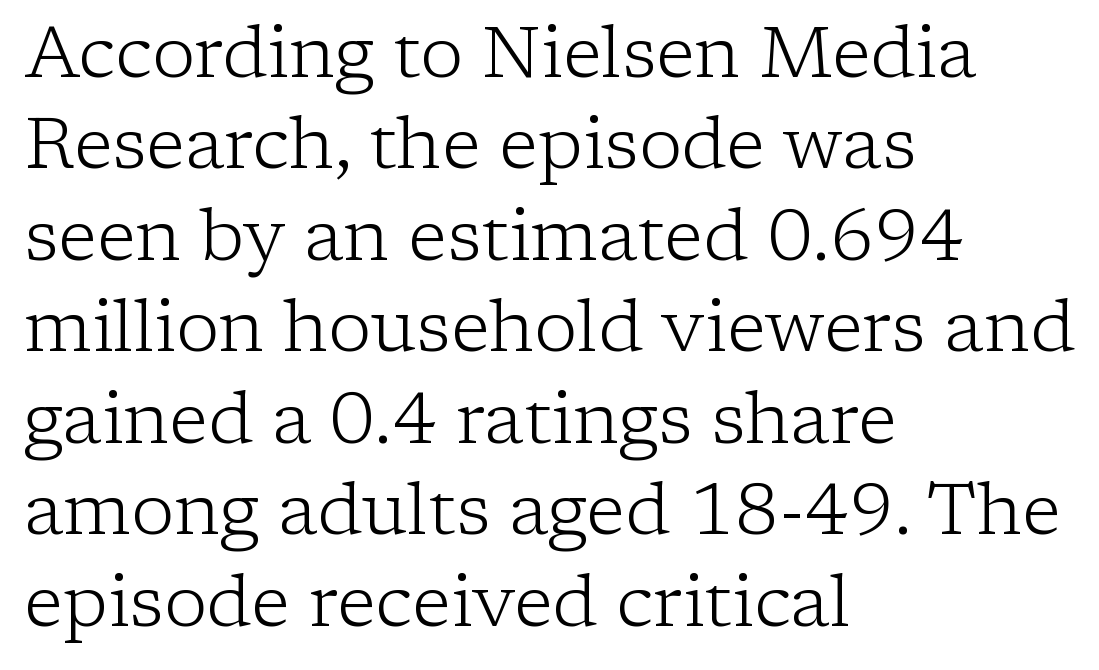
The gap between lines stays unmarked. The gaps between neighbouring characters are ordinary and unremarkable. A typesetter would label this face a serif. Baseline-to-baseline distance is the conventional proportion of letter height.
